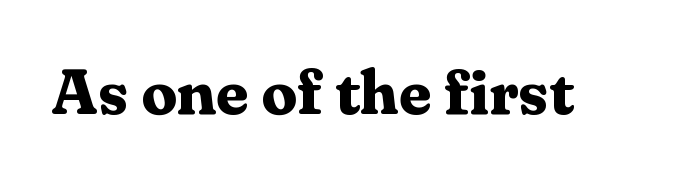
The image shows 64 px bold serif type, upright; set normal letter spacing, not underlined; medium stroke contrast and a medium x-height.
